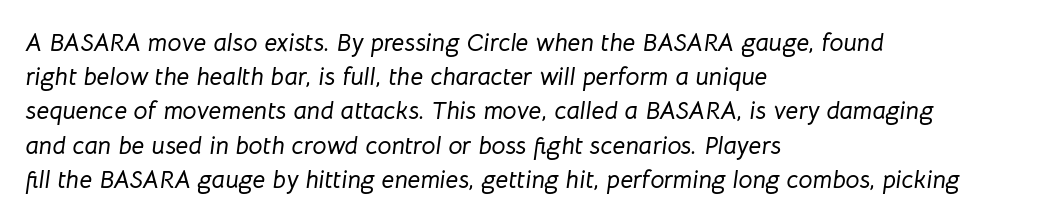
The image shows 25 px text type, italic (leaning right); set left-aligned, normal line spacing (1.37x), normal letter spacing, not underlined.
